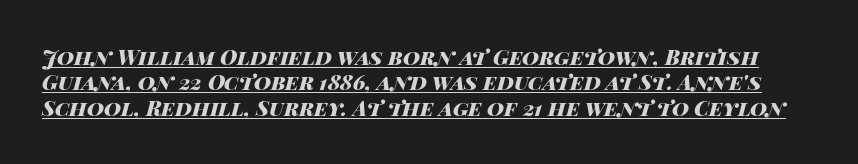
Q: Is the text bold? A: Yes.
Q: Is the text italic (slanted)? A: Yes, it leans right by about 14 degrees.
Q: Is the text underlined? A: Yes.
Q: Is the spacing between letters normal or unusually wide? A: Normal.
